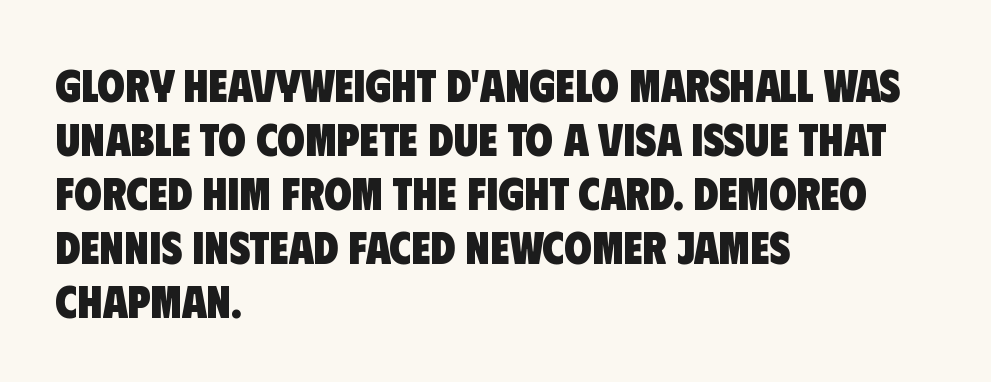
The image shows 45 px heavy, condensed sans-serif type; set left-aligned, line spacing 1.2x, normal letter spacing, not underlined; low stroke contrast and a large x-height.
